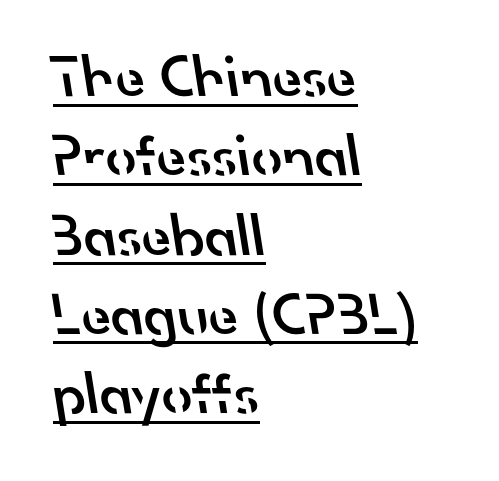
The lines sit at an ordinary, default distance from one another. The strokes are fattened partway — semibold, not bold. Underline: present. Varying glyph widths throughout — classic text-font behaviour. Font category for this specimen: sans-serif. The lines in this sample share a left origin and differ only in where they stop.
